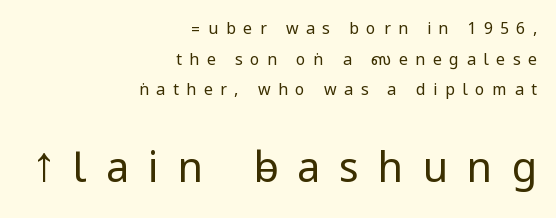
Tall strokes in this sample are plumb rather than angled. Look at the bottom of the vertical strokes: they stop flat, with no serifs. Descenders hang freely into open space. This reads as an unemphasized weight, regular at the heaviest. This block would shrink considerably if given ordinary leading; it's expanded now.
